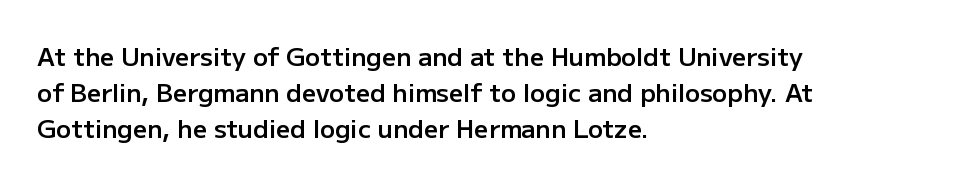
Caption: semibold face, moderately heavy strokes. Type without underlining. Quick note: interline space is typical. Vertical strokes here are truly vertical. Caption: multi-line text, flush left, ragged right.
